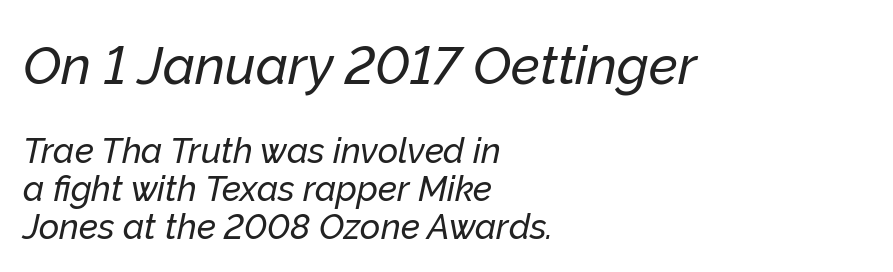
You could not count columns in this text — the font is proportionally spaced. Letters rest on an invisible, unmarked baseline. Posture: slanted. Between one letter and the next there's only the usual sliver of space. Between these two stacked blocks, the higher one wins on size.
